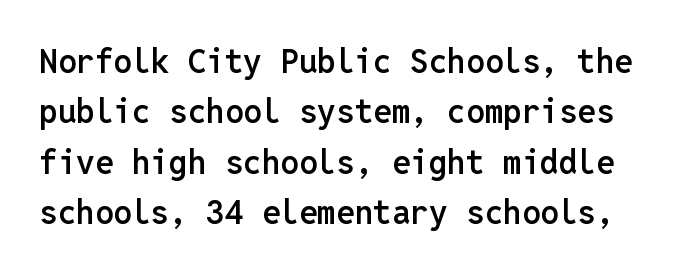
The image shows 33 px semibold sans-serif type, upright, monospaced; set normal line spacing (1.53x), normal letter spacing, not underlined; low stroke contrast and a medium x-height.
